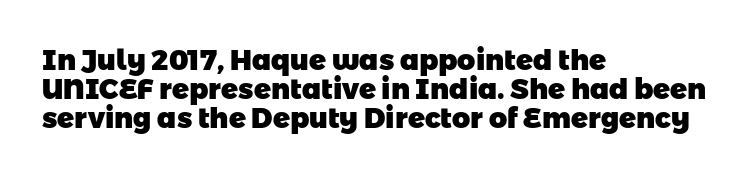
{"serif": "no", "bold": "yes", "weight": "heavy", "width": "normal", "stroke_contrast": "low", "x_height": "medium", "monospaced": "no", "underline": "no", "align": "left", "line_spacing": "tight", "line_spacing_ratio": 1.04, "letter_spacing": "normal", "letter_spacing_em": 0.0, "glyph_px": 28}
